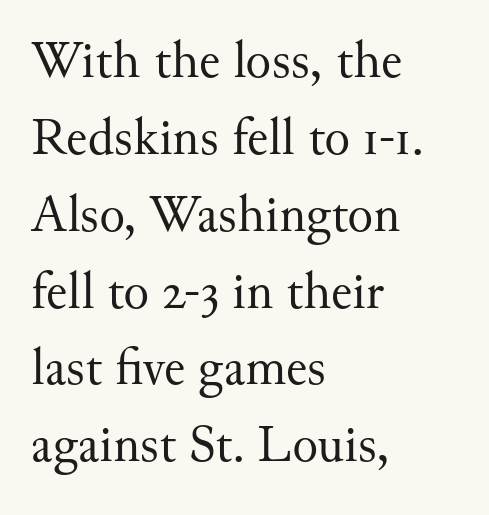
The typesetting does not lean heavy: it is not bold. The letters sit at their default tracking, neither squeezed nor spread. If you measured baseline to baseline, you'd find a middling distance. Proportional: the letters do not fall into vertical columns.
